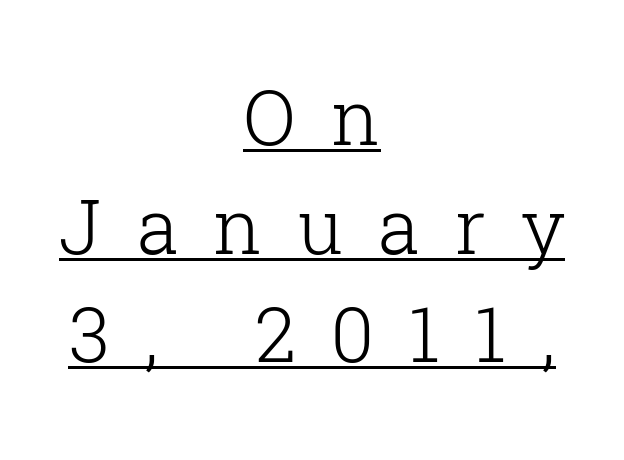
{"serif": "yes", "italic": "no", "bold": "no", "weight": "light", "width": "normal", "stroke_contrast": "low", "x_height": "medium", "monospaced": "no", "underline": "yes", "align": "center", "line_spacing": "normal", "line_spacing_ratio": 1.43, "letter_spacing": "wide", "letter_spacing_em": 0.46, "glyph_px": 76}
